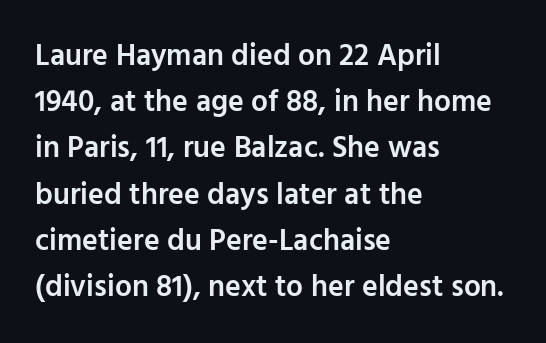
{"serif": "no", "italic": "no", "bold": "semi", "weight": "semibold", "width": "normal", "stroke_contrast": "low", "x_height": "medium", "monospaced": "no", "underline": "no", "align": "left", "line_spacing": "normal", "line_spacing_ratio": 1.54, "letter_spacing": "normal", "letter_spacing_em": 0.0, "glyph_px": 30}
